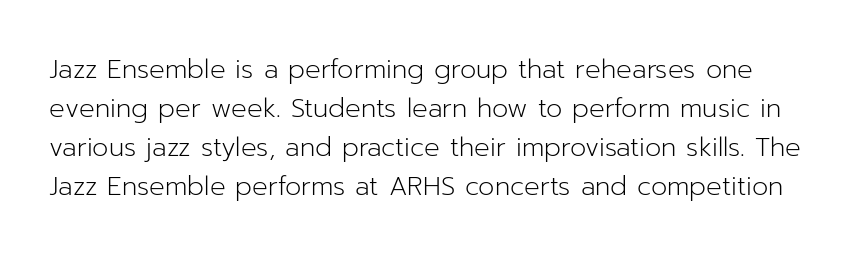
The image shows 26 px text type, upright; set normal line spacing (1.5x), normal letter spacing, not underlined.
